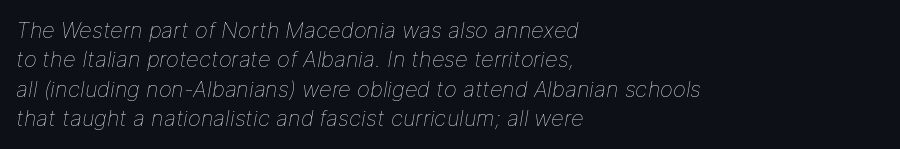
The letters are slanted; this is an italic face. Is this a heavy cut? Hardly; it is regular or lighter. The passage shown has conventional tracking throughout. Horizontal bands of white between lines are of average thickness. This sample is left-justified, so line endings fall wherever the words run out. Anything drawn beneath the words? Only blank space.
